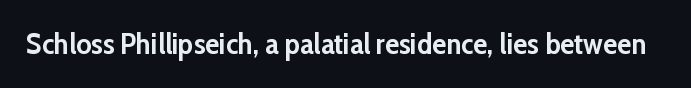
Q: Is the text bold? A: Yes.
Q: Is the text italic (slanted)? A: No, it is upright.
Q: Is the typeface a serif or a sans-serif typeface? A: Sans-serif.
Q: Is the text underlined? A: No.
Q: Is the spacing between letters normal or unusually wide? A: Normal.
Q: Width (condensed, normal, or wide)? A: Normal.
Q: Stroke contrast? A: Low.
Q: x-height? A: Medium.
Q: Monospaced? A: No.
